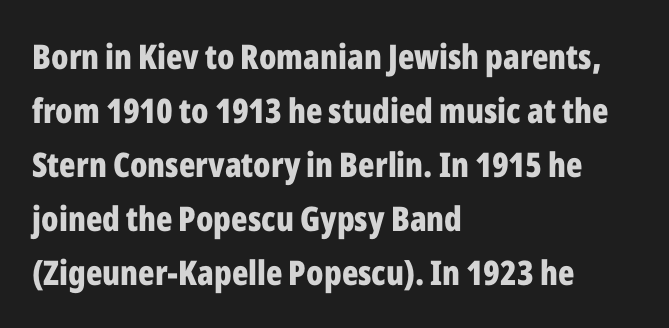
Q: Is the text bold? A: Yes.
Q: Is the text italic (slanted)? A: No, it is upright.
Q: Is the typeface a serif or a sans-serif typeface? A: Sans-serif.
Q: Is the text underlined? A: No.
Q: How is the paragraph aligned? A: Left-aligned.
Q: Is the spacing between letters normal or unusually wide? A: Normal.
Q: Is the spacing between lines tight, normal or loose? A: Normal.
Q: Width (condensed, normal, or wide)? A: Condensed.
Q: Stroke contrast? A: Low.
Q: x-height? A: Medium.
Q: Monospaced? A: No.
